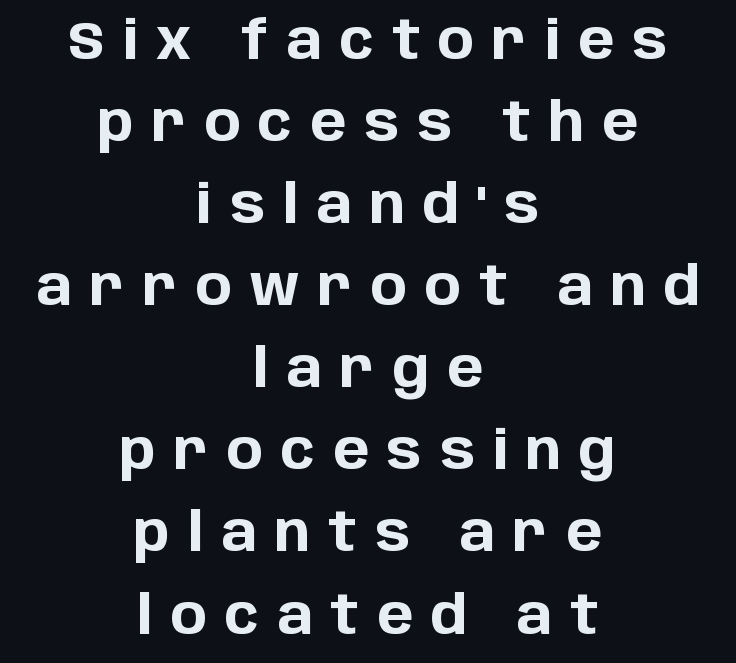
Q: Is the text bold? A: Yes.
Q: Is the text italic (slanted)? A: No, it is upright.
Q: Is the typeface a serif or a sans-serif typeface? A: Sans-serif.
Q: Is the text underlined? A: No.
Q: How is the paragraph aligned? A: Centered.
Q: Is the spacing between letters normal or unusually wide? A: Unusually wide.
Q: Is the spacing between lines tight, normal or loose? A: Normal.
Q: Width (condensed, normal, or wide)? A: Normal.
Q: Stroke contrast? A: Low.
Q: x-height? A: Large.
Q: Monospaced? A: No.
